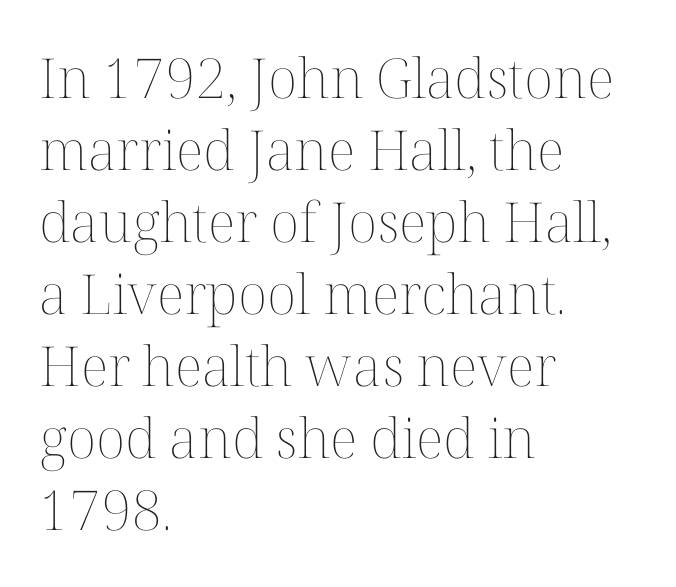
The image shows 55 px thin type, upright; set left-aligned, normal line spacing (1.31x), normal letter spacing, not underlined; medium stroke contrast and a medium x-height.
